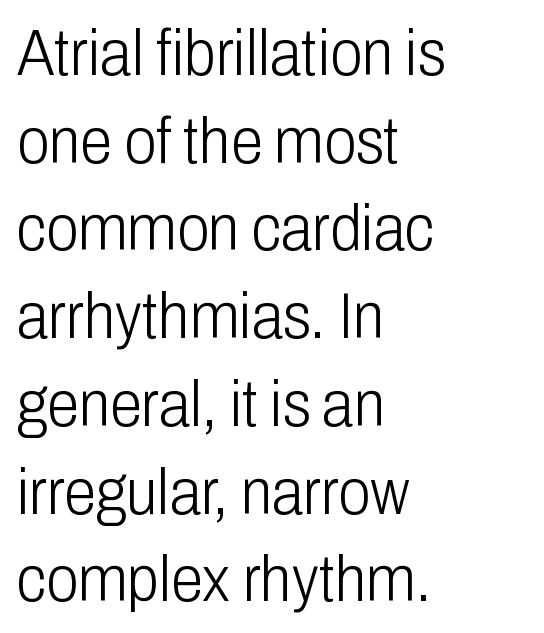
The image shows 65 px light, condensed sans-serif type, upright; set left-aligned, normal line spacing (1.35x), normal letter spacing, not underlined; low stroke contrast and a medium x-height.
